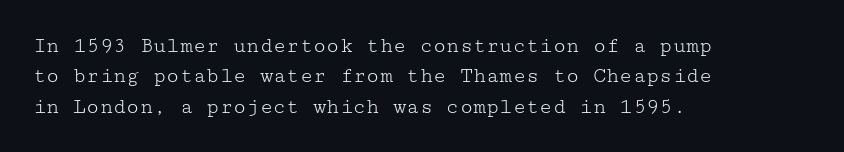
The image shows 22 px text type, upright; set left-aligned, normal line spacing (1.38x), normal letter spacing, not underlined.
